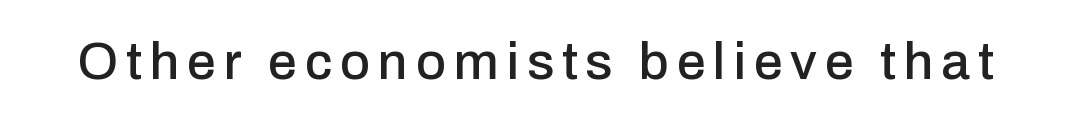
The image shows 52 px sans-serif type, upright; set not underlined; low stroke contrast and a medium x-height.
